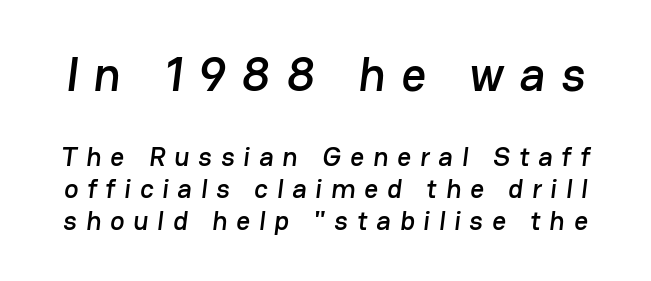
Check where the strokes stop: nothing finishes them off — pure sans. Here the designer chose a conventional face with non-uniform glyph widths. Each word looks stretched out because of the extra space between its letters. The passage shown begins with its larger block and ends with its smaller one. Check the space under the baseline: it is left empty.
